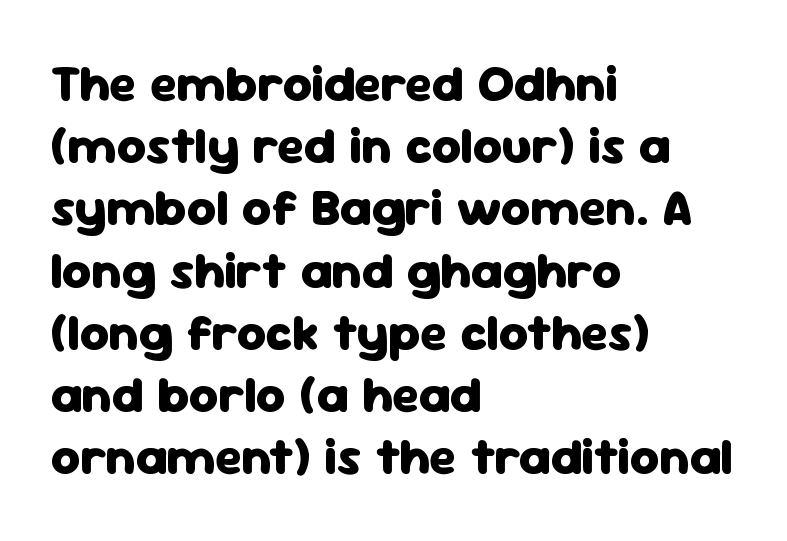
The image shows 51 px heavy sans-serif type, upright; set left-aligned, line spacing 1.22x, normal letter spacing, not underlined; low stroke contrast and a medium x-height.
